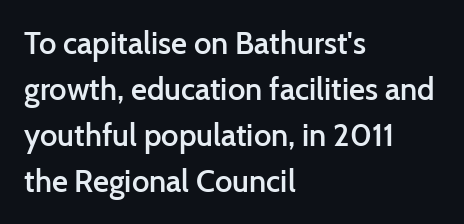
{"serif": "no", "italic": "no", "bold": "semi", "weight": "semibold", "width": "normal", "stroke_contrast": "low", "x_height": "medium", "monospaced": "no", "underline": "no", "align": "left", "line_spacing": "normal", "line_spacing_ratio": 1.48, "letter_spacing": "normal", "letter_spacing_em": 0.0, "glyph_px": 31}
